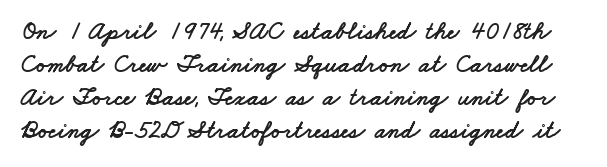
The image shows 25 px text type; set normal line spacing (1.32x), normal letter spacing, not underlined.
